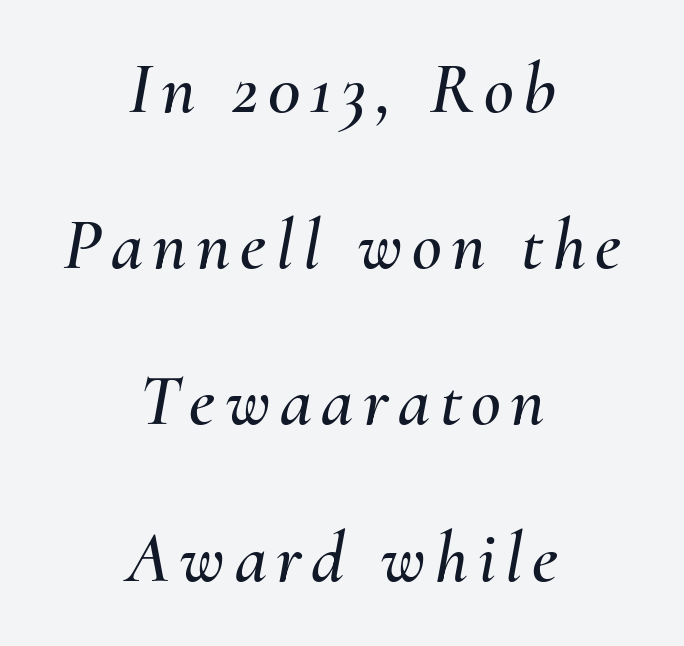
{"italic": "yes", "lean": "right", "slant_degrees": 10, "width": "normal", "stroke_contrast": "medium", "x_height": "small", "monospaced": "no", "underline": "no", "align": "center", "line_spacing": "loose", "line_spacing_ratio": 2.14, "glyph_px": 73}
